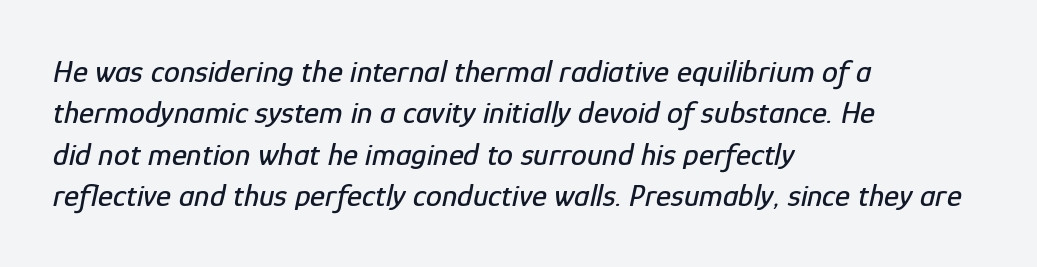
Yep, that's italic — everything's leaning. Has an underline been added? It has not. Regarding leading, the lines here are spaced in the standard way. Looks like regular typesetting: each glyph gets only the width it needs.
